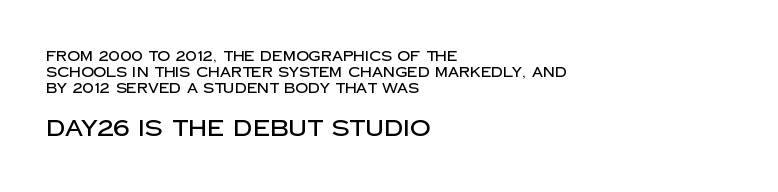
The image shows 23 px text type, upright; set left-aligned, tight line spacing (1.14x), normal letter spacing, not underlined; the second (bottom) block is 1.64x larger.
